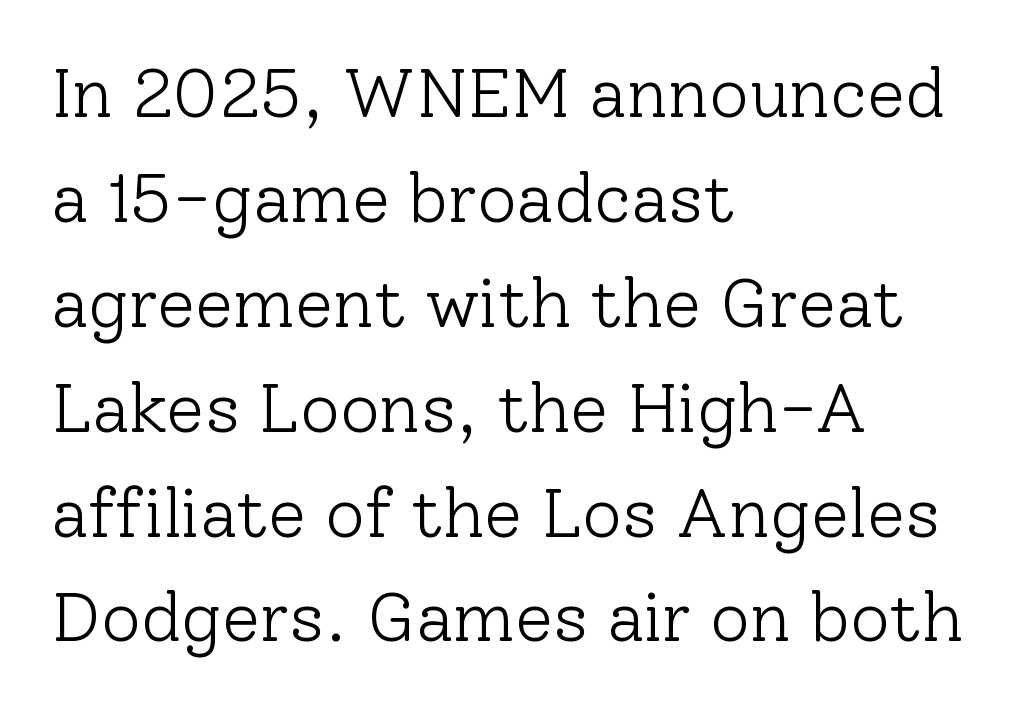
The image shows 69 px light serif type, upright; set left-aligned, normal line spacing (1.52x), normal letter spacing, not underlined; low stroke contrast and a medium x-height.
